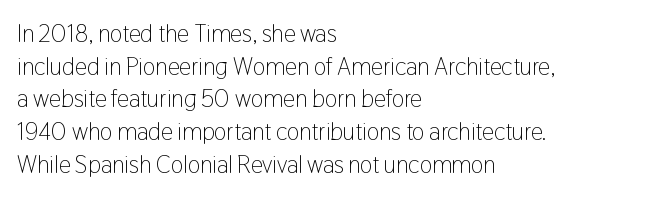
The image shows 24 px text type, upright; set left-aligned, normal line spacing (1.36x), normal letter spacing, not underlined.
